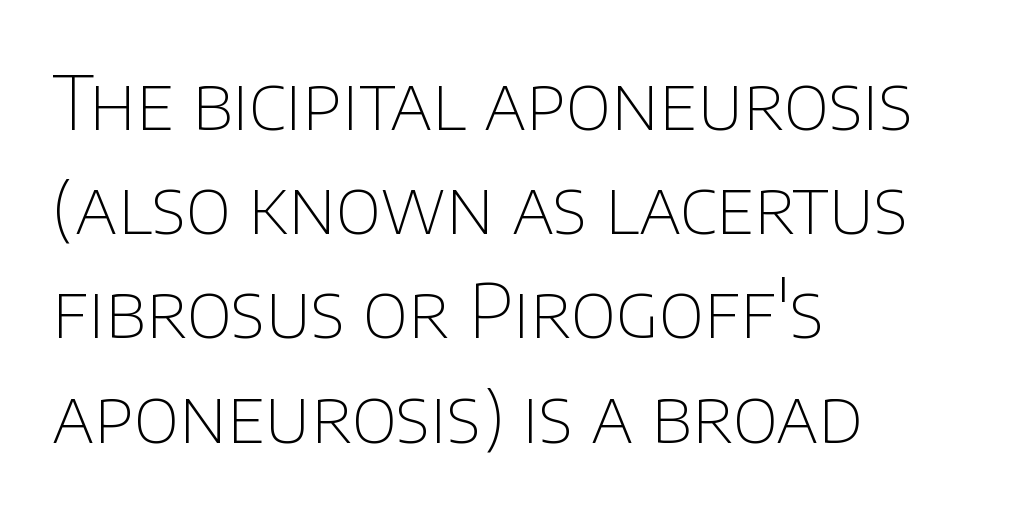
Posture: straight, roman, zero tilt. The text block is weighted toward the left margin, trailing off unevenly rightward. The glyphs in this specimen are sans serif. The space between consecutive lines is moderate.
